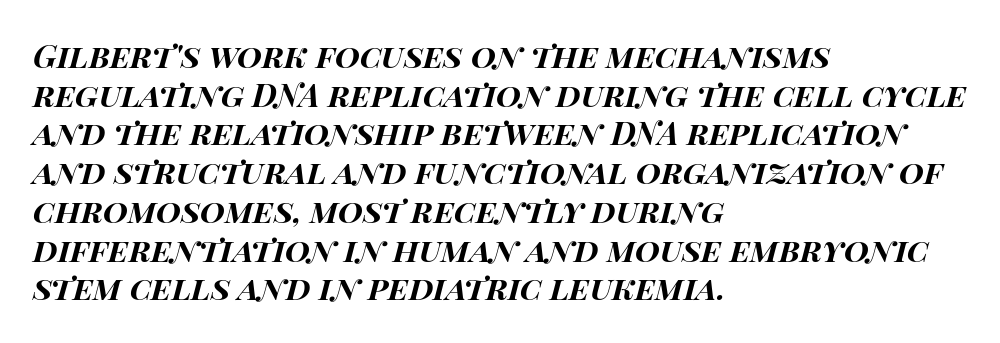
{"italic": "yes", "lean": "right", "slant_degrees": 15, "bold": "yes", "weight": "bold", "width": "wide", "stroke_contrast": "high", "x_height": "large", "monospaced": "no", "underline": "no", "align": "left", "line_spacing_ratio": 1.21, "letter_spacing": "normal", "letter_spacing_em": 0.0, "glyph_px": 32}
